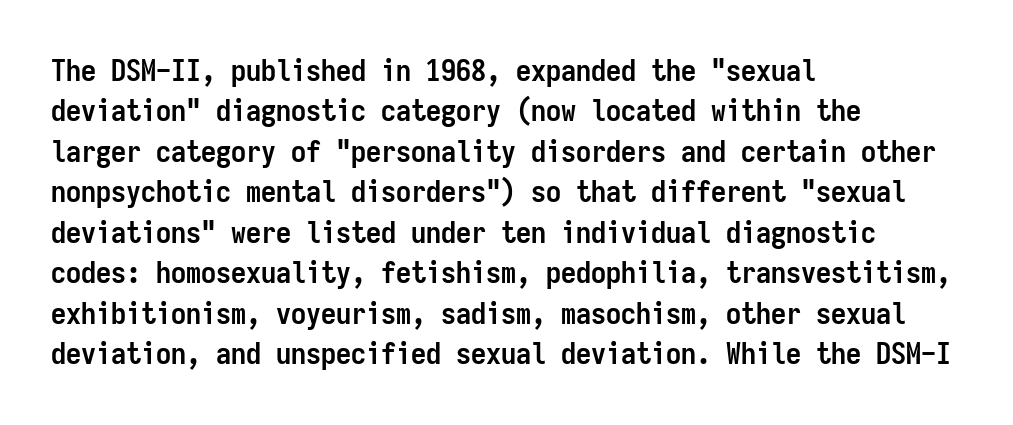
The image shows 30 px semibold, condensed sans-serif type, upright, monospaced; set left-aligned, normal line spacing (1.35x), normal letter spacing, not underlined; low stroke contrast and a medium x-height.
